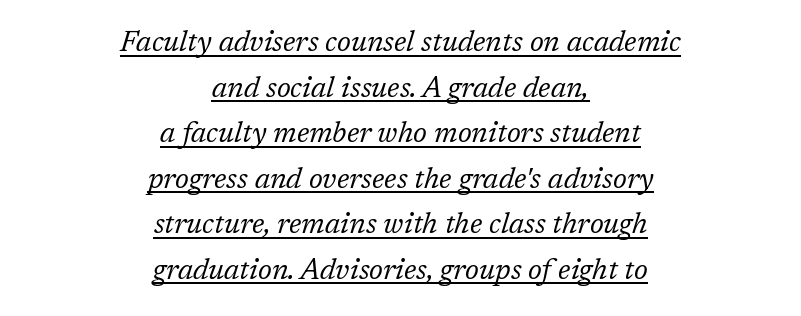
Weight: in the light-to-regular range. The rag falls on both sides of this text block equally. Slant detected: the letters are inclined. A typesetter would call this leading conventional body-copy spacing. What stands out about the letter spacing? Nothing — it is the standard amount.
